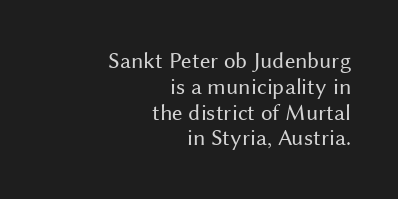
{"italic": "no", "bold": "no", "underline": "no", "align": "right", "line_spacing": "tight", "line_spacing_ratio": 1.12, "letter_spacing": "normal", "letter_spacing_em": 0.0, "glyph_px": 23}
